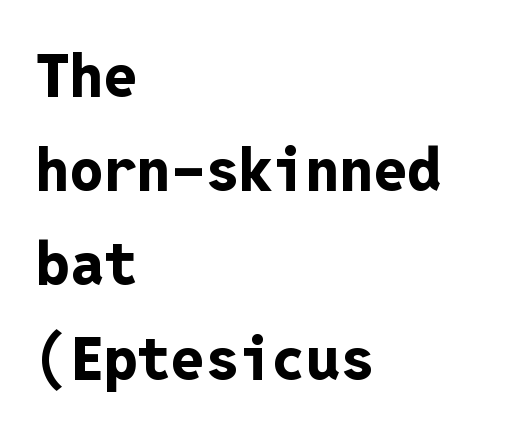
The image shows 60 px bold sans-serif type, upright, monospaced; set left-aligned, normal line spacing (1.57x), normal letter spacing, not underlined; low stroke contrast and a medium x-height.
